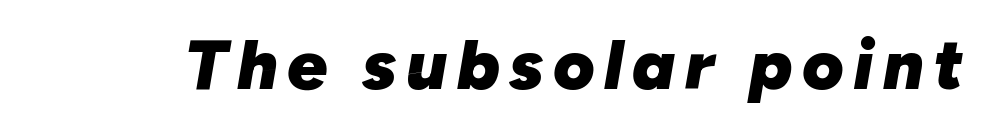
The image shows 71 px heavy type, italic (leaning right); set not underlined; low stroke contrast and a medium x-height.
